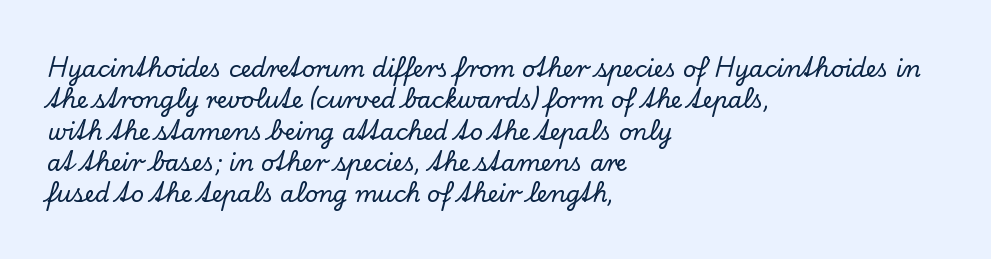
Q: Is the text italic (slanted)? A: Yes.
Q: Is the text underlined? A: No.
Q: How is the paragraph aligned? A: Left-aligned.
Q: Is the spacing between letters normal or unusually wide? A: Normal.
Q: Is the spacing between lines tight, normal or loose? A: Normal.
